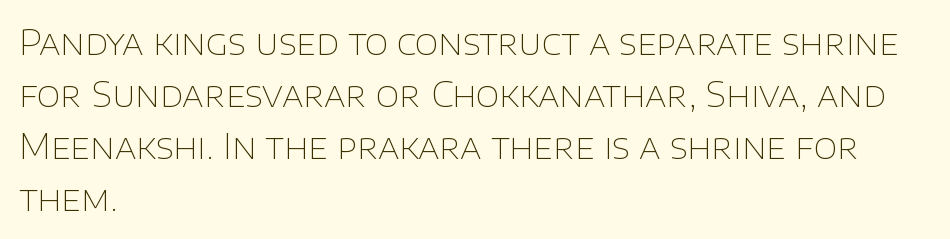
Q: Is the text bold? A: No.
Q: Is the text italic (slanted)? A: No, it is upright.
Q: Is the typeface a serif or a sans-serif typeface? A: Sans-serif.
Q: Is the text underlined? A: No.
Q: How is the paragraph aligned? A: Left-aligned.
Q: Is the spacing between letters normal or unusually wide? A: Normal.
Q: Is the spacing between lines tight, normal or loose? A: Normal.
Q: Width (condensed, normal, or wide)? A: Normal.
Q: Stroke contrast? A: Low.
Q: x-height? A: Large.
Q: Monospaced? A: No.
